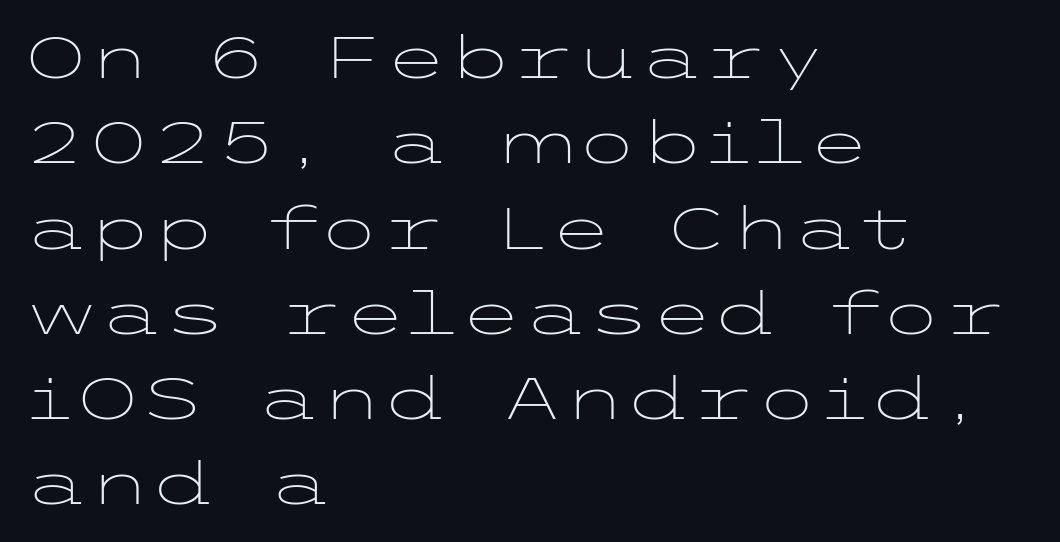
The image shows 58 px light, wide sans-serif type, upright; set left-aligned, normal line spacing (1.47x), normal letter spacing, not underlined; low stroke contrast and a medium x-height.
